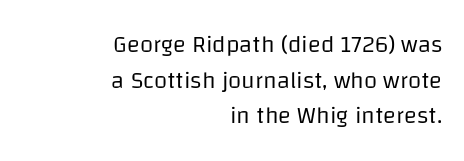
Q: Is the text bold? A: No.
Q: Is the text italic (slanted)? A: No, it is upright.
Q: Is the text underlined? A: No.
Q: How is the paragraph aligned? A: Right-aligned.
Q: Is the spacing between letters normal or unusually wide? A: Normal.
Q: Is the spacing between lines tight, normal or loose? A: Normal.
